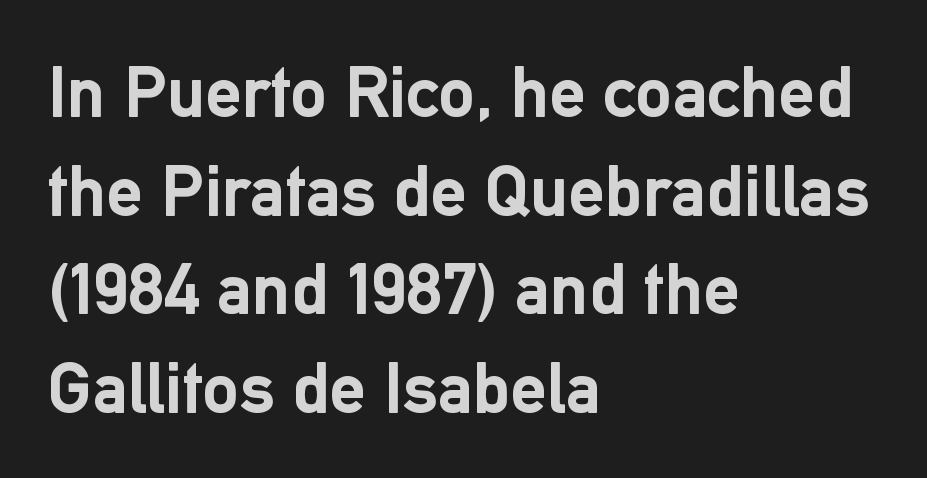
The image shows 73 px semibold sans-serif type, upright; set left-aligned, normal line spacing (1.35x), normal letter spacing, not underlined; low stroke contrast and a medium x-height.
